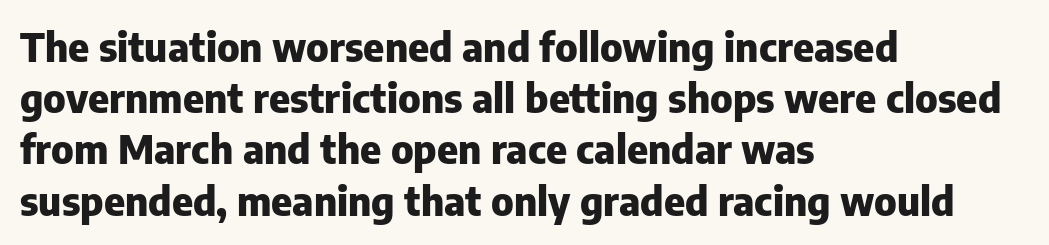
{"serif": "no", "italic": "no", "bold": "yes", "weight": "heavy", "width": "normal", "stroke_contrast": "low", "x_height": "medium", "monospaced": "no", "underline": "no", "align": "left", "line_spacing": "normal", "line_spacing_ratio": 1.28, "letter_spacing": "normal", "letter_spacing_em": 0.0, "glyph_px": 40}
